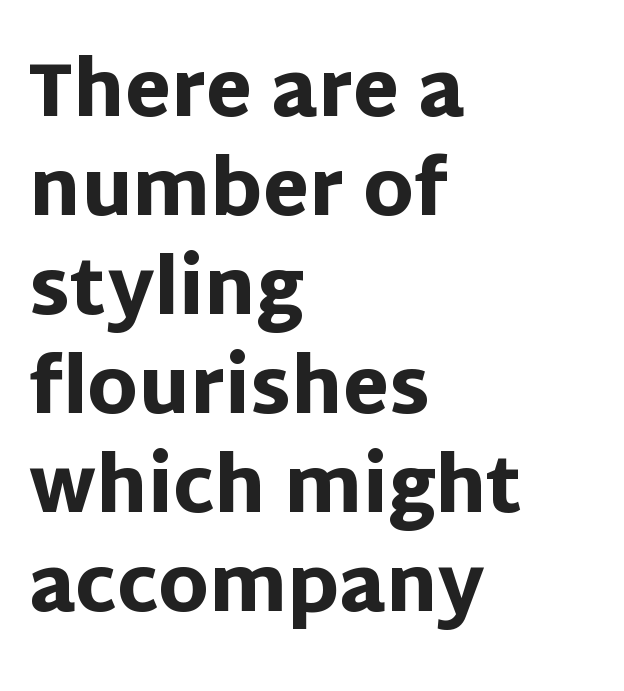
Clear beneath every line of the passage. The rendering uses a moderate line-height, typical for paragraphs. Each letter keeps its own natural width here, so spacing adapts to shape. The type sits square on the baseline with zero lean. Short and long lines alike share a common starting point at left. Nothing unusual about the tracking: characters are spaced as the font intends.
